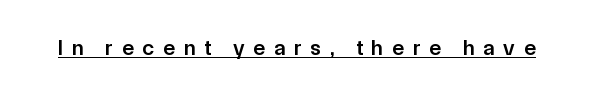
Q: Is the text bold? A: Semi-bold.
Q: Is the text italic (slanted)? A: No, it is upright.
Q: Is the text underlined? A: Yes.
Q: Is the spacing between letters normal or unusually wide? A: Unusually wide.
